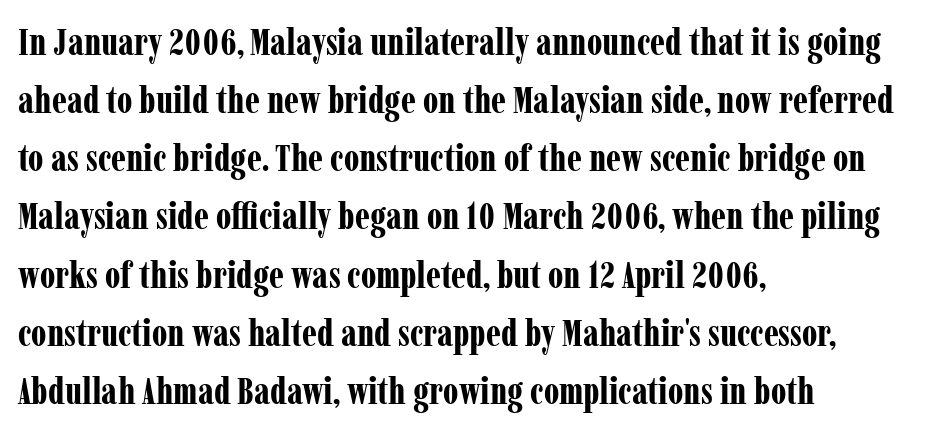
Q: Is the text bold? A: Yes.
Q: Is the text italic (slanted)? A: No, it is upright.
Q: Is the typeface a serif or a sans-serif typeface? A: Serif.
Q: Is the text underlined? A: No.
Q: How is the paragraph aligned? A: Left-aligned.
Q: Is the spacing between letters normal or unusually wide? A: Normal.
Q: Is the spacing between lines tight, normal or loose? A: Normal.
Q: Width (condensed, normal, or wide)? A: Condensed.
Q: Stroke contrast? A: Low.
Q: x-height? A: Medium.
Q: Monospaced? A: No.
